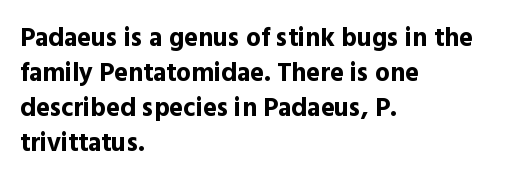
The image shows 26 px bold type, upright; set left-aligned, normal line spacing (1.34x), normal letter spacing, not underlined.
